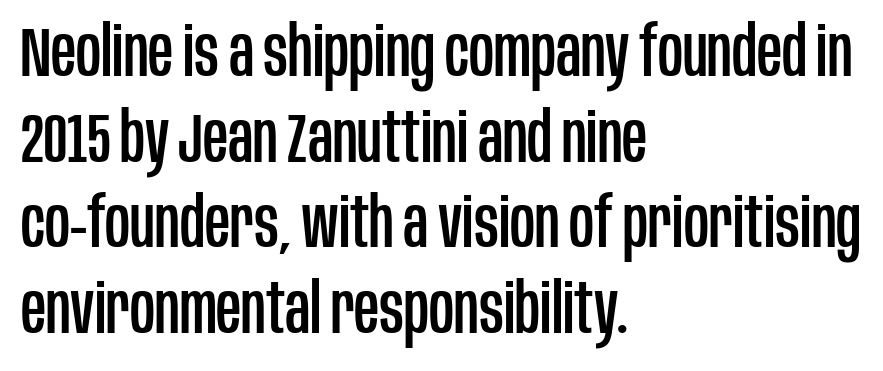
The image shows 69 px condensed sans-serif type, upright; set left-aligned, line spacing 1.24x, normal letter spacing, not underlined; low stroke contrast and a large x-height.
